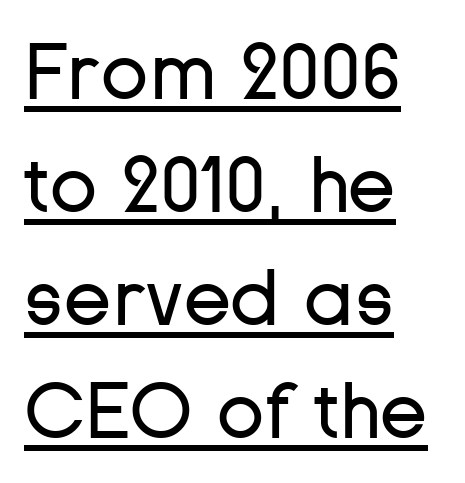
The image shows 79 px regular-weight sans-serif type, upright; set left-aligned, normal line spacing (1.43x), normal letter spacing, underlined; low stroke contrast and a medium x-height.
